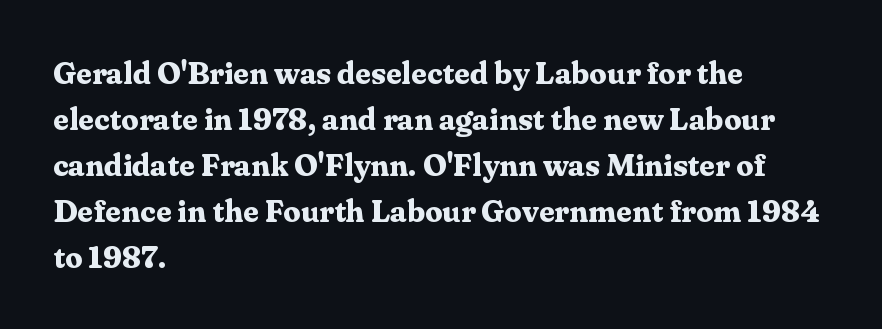
A student would call this left alignment; a typographer would say flush left, rag right. A bare baseline throughout the passage. In terms of posture, this sample is upright. The text was rendered using a seriffed face with decorative stroke endings. Here the designer chose a conventional face with non-uniform glyph widths.
